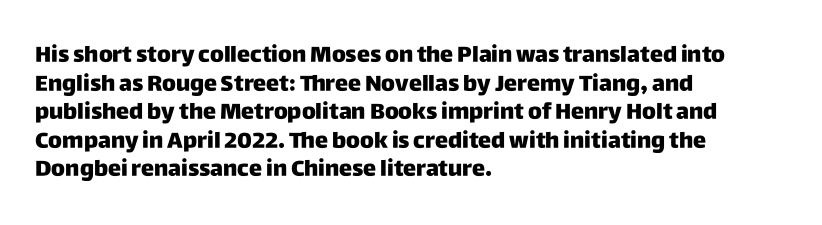
Q: Is the text bold? A: Yes.
Q: Is the text italic (slanted)? A: No, it is upright.
Q: Is the text underlined? A: No.
Q: How is the paragraph aligned? A: Left-aligned.
Q: Is the spacing between letters normal or unusually wide? A: Normal.
Q: Is the spacing between lines tight, normal or loose? A: Normal.
